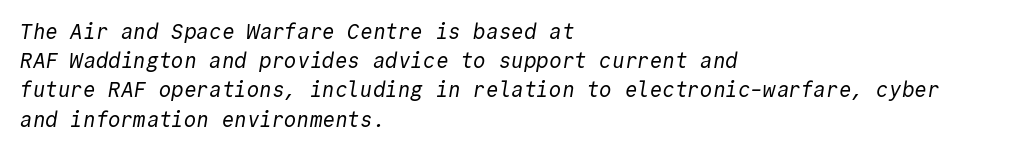
Students, note that the glyphs here touch the page at normal intervals. Horizontal bands of white between lines are of average thickness. Unbolded letterforms with no extra heft. The area under the type is left untouched. Typeset ragged right — the left edge is the straight one.
